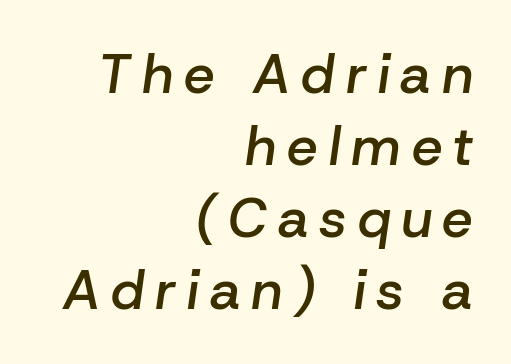
Q: Is the text bold? A: Semi-bold.
Q: Is the text italic (slanted)? A: Yes, it leans right by about 8 degrees.
Q: Is the text underlined? A: No.
Q: How is the paragraph aligned? A: Right-aligned.
Q: Is the spacing between letters normal or unusually wide? A: Unusually wide.
Q: Is the spacing between lines tight, normal or loose? A: Normal.
Q: Width (condensed, normal, or wide)? A: Normal.
Q: Stroke contrast? A: Low.
Q: x-height? A: Medium.
Q: Monospaced? A: No.
